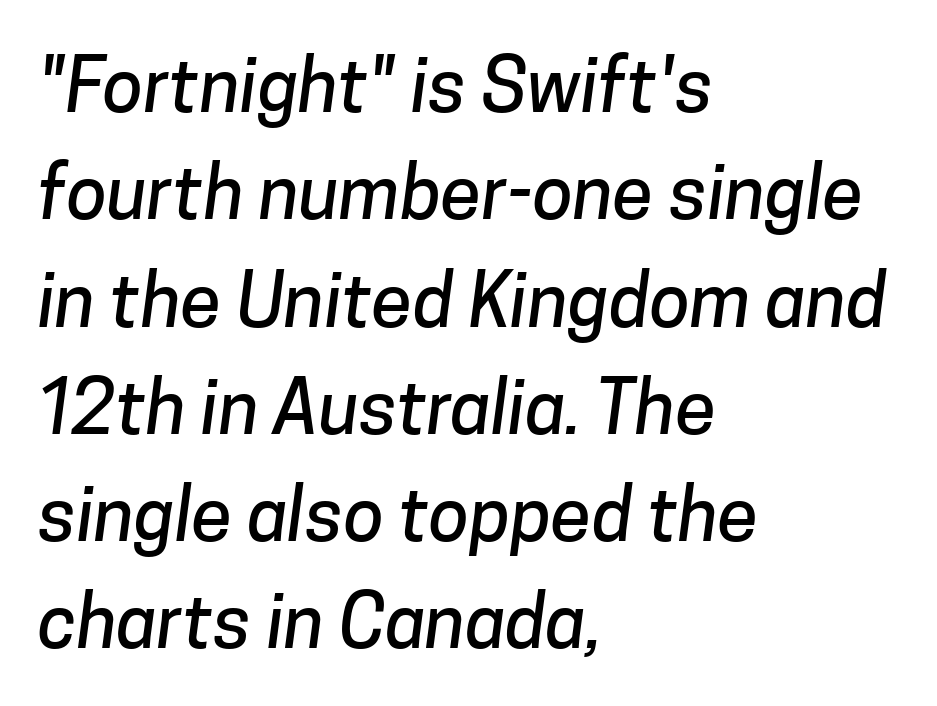
{"serif": "no", "width": "normal", "stroke_contrast": "low", "x_height": "medium", "monospaced": "no", "underline": "no", "align": "left", "line_spacing": "normal", "line_spacing_ratio": 1.45, "letter_spacing": "normal", "letter_spacing_em": 0.0, "glyph_px": 74}
